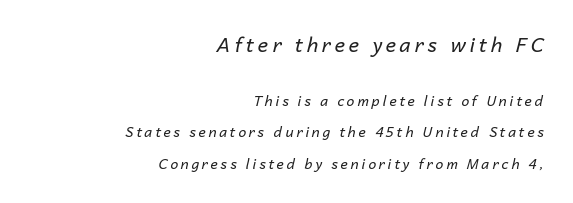
Q: Is the text bold? A: No.
Q: Is the text italic (slanted)? A: Yes, it leans right by about 14 degrees.
Q: Is the text underlined? A: No.
Q: How is the paragraph aligned? A: Right-aligned.
Q: Is the spacing between letters normal or unusually wide? A: Unusually wide.
Q: Is the spacing between lines tight, normal or loose? A: Loose.
Q: Which block of text is set in a larger size, the first (top) or the second (bottom)? A: The first (top) one.
